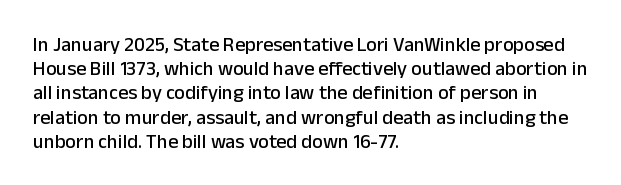
The image shows 20 px text type, upright; set left-aligned, line spacing 1.21x, normal letter spacing, not underlined.
